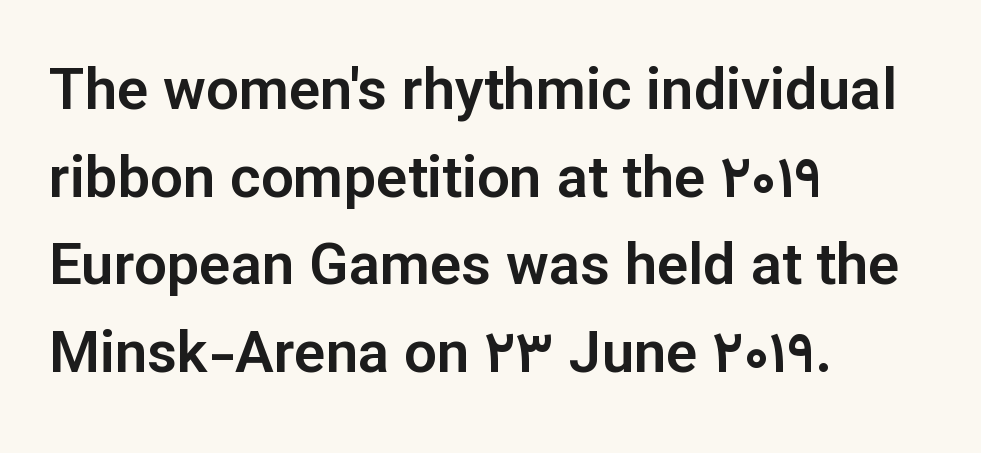
{"serif": "no", "italic": "no", "width": "normal", "stroke_contrast": "low", "x_height": "medium", "monospaced": "no", "underline": "no", "align": "left", "line_spacing": "normal", "line_spacing_ratio": 1.51, "letter_spacing": "normal", "letter_spacing_em": 0.0, "glyph_px": 58}
